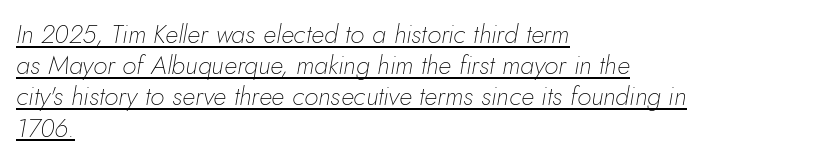
{"italic": "yes", "lean": "right", "slant_degrees": 10, "bold": "no", "underline": "yes", "align": "left", "line_spacing_ratio": 1.2, "letter_spacing": "normal", "letter_spacing_em": 0.0, "glyph_px": 26}
